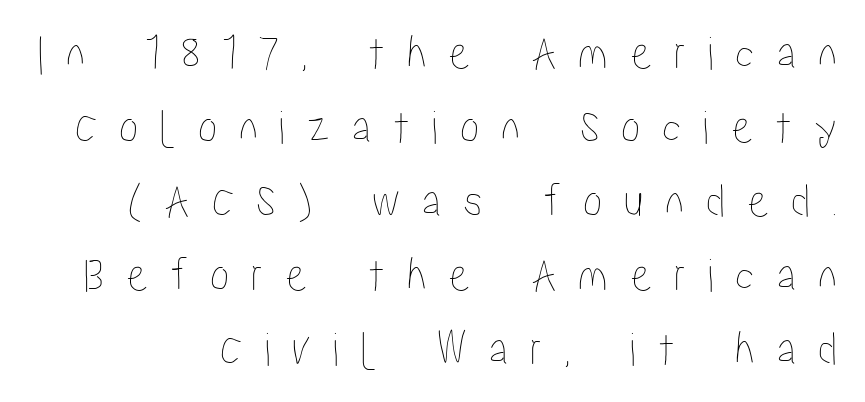
{"italic": "no", "width": "condensed", "stroke_contrast": "low", "x_height": "medium", "monospaced": "no", "underline": "no", "line_spacing": "normal", "line_spacing_ratio": 1.51, "letter_spacing": "wide", "letter_spacing_em": 0.44, "glyph_px": 49}
